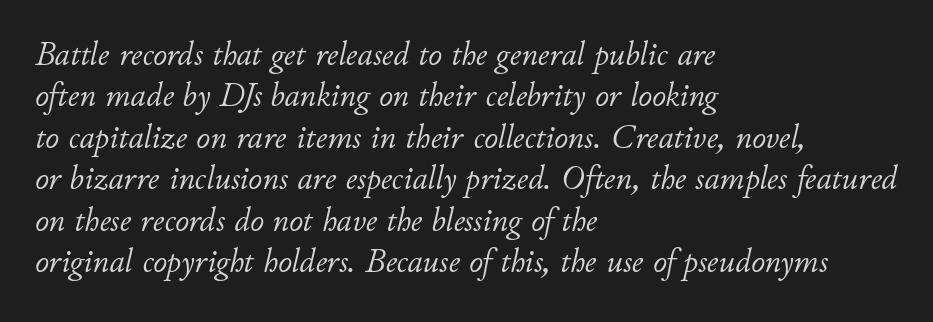
{"italic": "yes", "lean": "right", "slant_degrees": 11, "bold": "no", "weight": "light", "width": "normal", "stroke_contrast": "low", "x_height": "small", "monospaced": "no", "underline": "no", "align": "left", "line_spacing_ratio": 1.22, "letter_spacing": "normal", "letter_spacing_em": 0.0, "glyph_px": 34}
